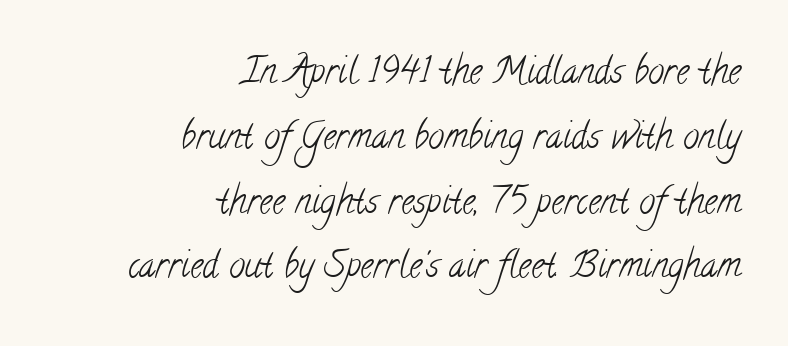
Stems and bowls with no extra thickness — not bold. Type style note: has serifs. Unmarked baselines from the first word to the last. You could call the tracking neutral — neither tight nor loose. Varying glyph widths throughout — classic text-font behaviour.
